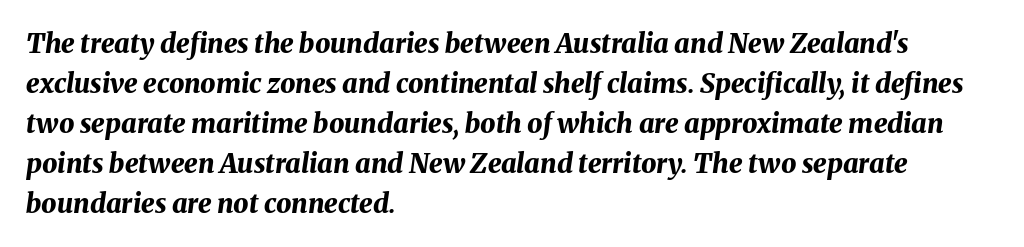
The image shows 27 px bold type, italic (leaning right); set left-aligned, normal line spacing (1.48x), normal letter spacing, not underlined.
